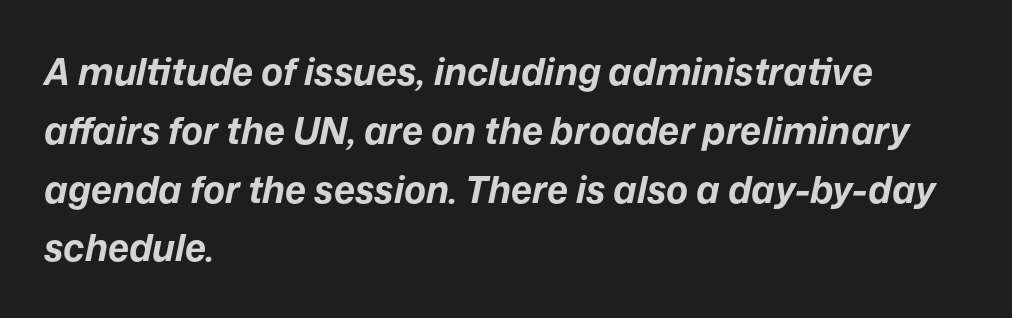
{"italic": "yes", "lean": "right", "slant_degrees": 12, "bold": "yes", "weight": "bold", "width": "normal", "stroke_contrast": "low", "x_height": "medium", "monospaced": "no", "underline": "no", "align": "left", "line_spacing": "normal", "line_spacing_ratio": 1.59, "letter_spacing": "normal", "letter_spacing_em": 0.0, "glyph_px": 37}
